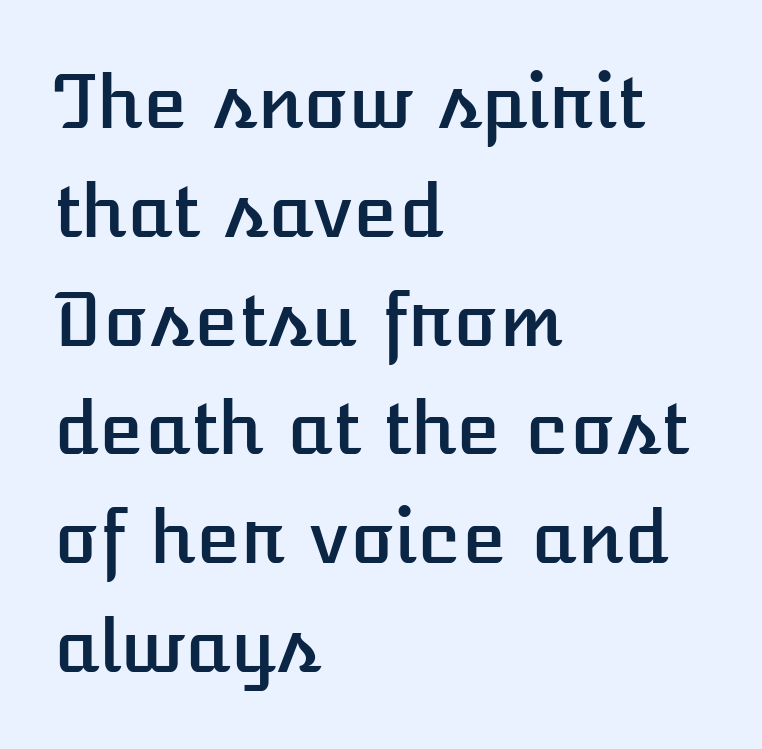
Q: Is the text italic (slanted)? A: No, it is upright.
Q: Is the text underlined? A: No.
Q: How is the paragraph aligned? A: Left-aligned.
Q: Is the spacing between letters normal or unusually wide? A: Normal.
Q: Is the spacing between lines tight, normal or loose? A: Normal.
Q: Width (condensed, normal, or wide)? A: Normal.
Q: Stroke contrast? A: Low.
Q: x-height? A: Medium.
Q: Monospaced? A: No.
